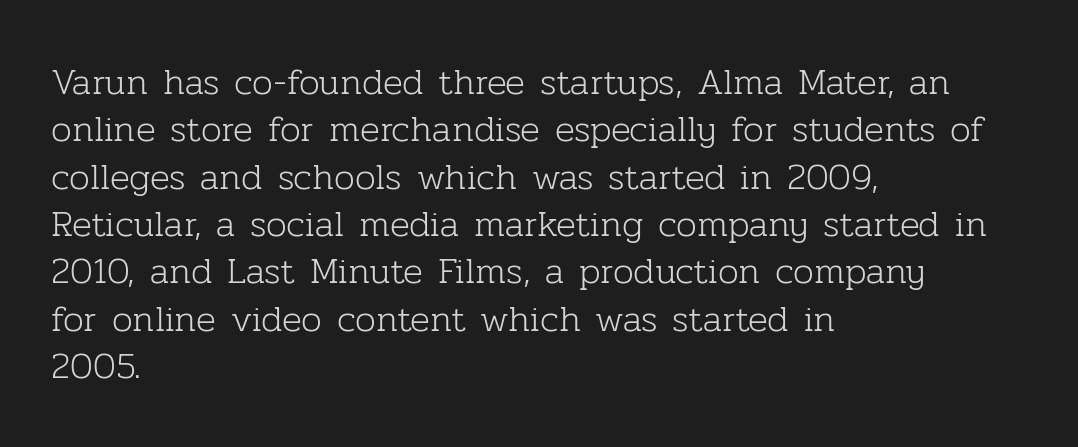
The image shows 37 px light serif type, upright; set left-aligned, normal line spacing (1.28x), normal letter spacing, not underlined; low stroke contrast and a medium x-height.
